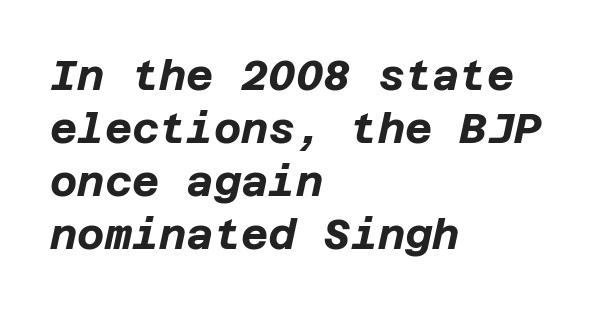
The image shows 42 px bold type, italic (leaning right); set left-aligned, normal line spacing (1.26x), normal letter spacing, not underlined; low stroke contrast and a large x-height.
